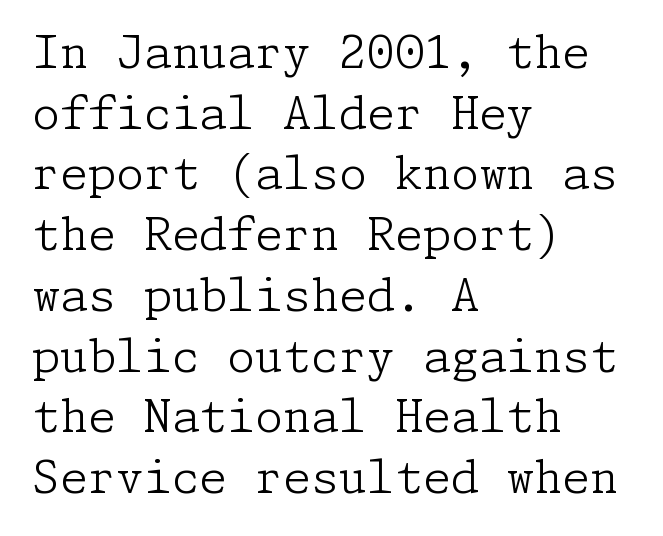
{"serif": "yes", "italic": "no", "bold": "no", "weight": "light", "width": "normal", "stroke_contrast": "low", "x_height": "medium", "underline": "no", "align": "left", "line_spacing": "normal", "line_spacing_ratio": 1.35, "letter_spacing": "normal", "letter_spacing_em": 0.0, "glyph_px": 45}
